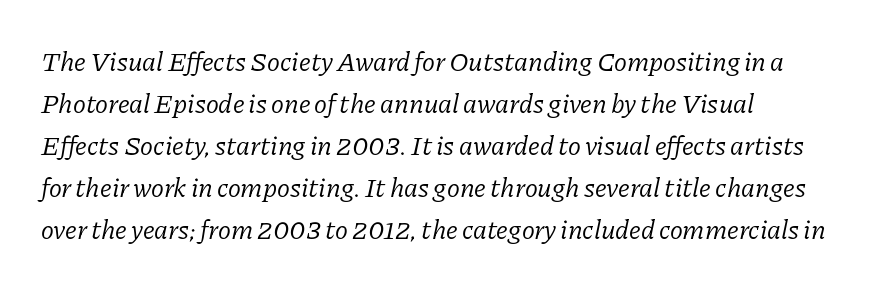
This sample uses an oblique cut, with every glyph tilted off the vertical. Check under the words: just untouched page. Honestly, the row spacing looks completely unremarkable. No extra tracking has been applied to these lines.
